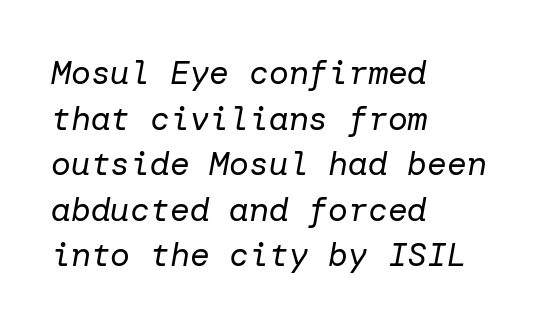
{"italic": "yes", "lean": "right", "slant_degrees": 10, "bold": "no", "weight": "regular", "width": "normal", "stroke_contrast": "low", "x_height": "medium", "underline": "no", "align": "left", "line_spacing": "normal", "line_spacing_ratio": 1.38, "letter_spacing": "normal", "letter_spacing_em": 0.0, "glyph_px": 33}
